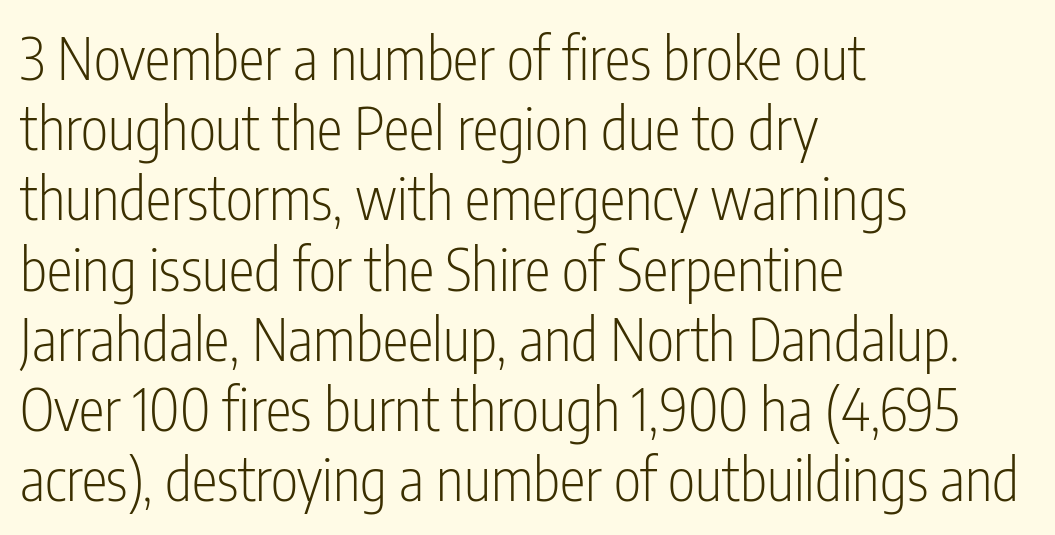
What stands out about the letter spacing? Nothing — it is the standard amount. This sample has the flowing, uneven cadence of proportional lettering. The typeface has the unassuming heft of standard copy or less. This rendering features lettering with no underline.
